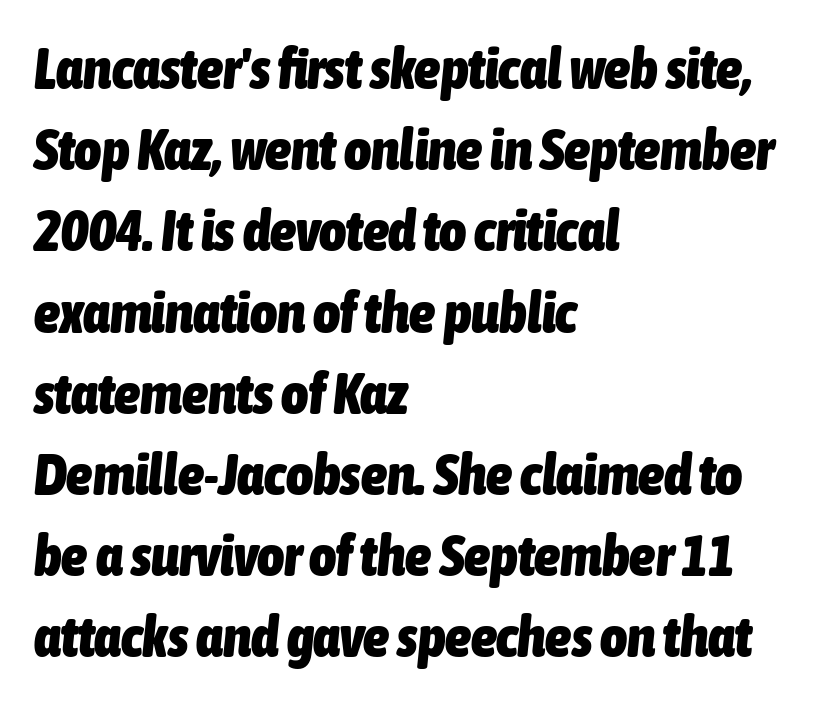
Think of a printed novel: that variable character pitch is what you see here. Students, this is bold: see how much ink each stroke carries. Between one letter and the next there's only the usual sliver of space. A typesetter would mark this as italic. Descender tails drop into unmarked territory.
